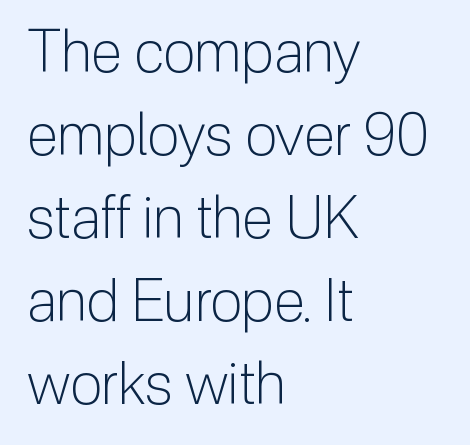
{"serif": "no", "italic": "no", "bold": "no", "weight": "light", "width": "normal", "stroke_contrast": "low", "x_height": "medium", "monospaced": "no", "underline": "no", "align": "left", "line_spacing": "normal", "line_spacing_ratio": 1.43, "letter_spacing": "normal", "letter_spacing_em": 0.0, "glyph_px": 58}
